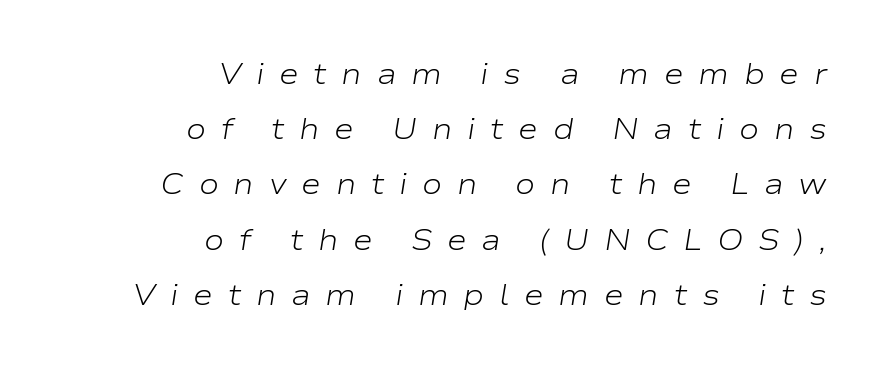
The image shows 30 px light, wide type, italic (leaning right); set right-aligned, line spacing 1.84x, unusually wide letter spacing (+0.49 em), not underlined; low stroke contrast and a medium x-height.
